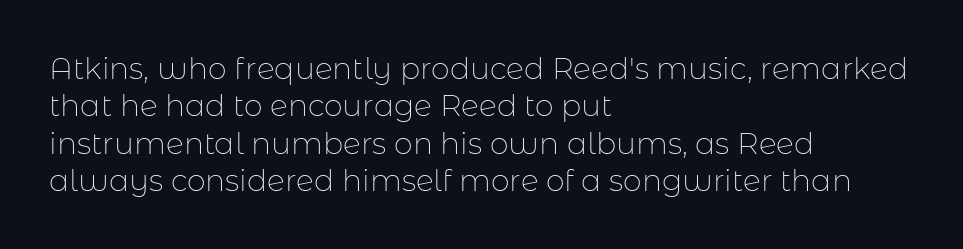
The vertical gap from one line to the next is medium. Notice how the passage keeps a crisp vertical edge on the left only. Every stem runs plumb, perpendicular to the baseline. The passage shown is typeset with a sans-serif family. Letters rest on an invisible, unmarked baseline.
